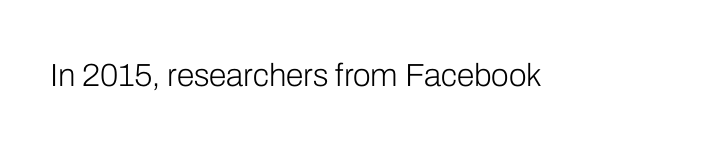
Q: Is the text bold? A: No.
Q: Is the text italic (slanted)? A: No, it is upright.
Q: Is the typeface a serif or a sans-serif typeface? A: Sans-serif.
Q: Is the text underlined? A: No.
Q: Is the spacing between letters normal or unusually wide? A: Normal.
Q: Width (condensed, normal, or wide)? A: Normal.
Q: Stroke contrast? A: Low.
Q: x-height? A: Medium.
Q: Monospaced? A: No.
